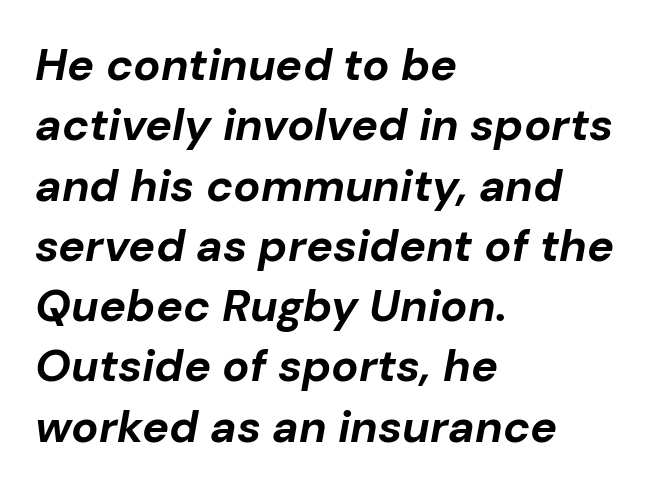
Q: Is the text bold? A: Yes.
Q: Is the text italic (slanted)? A: Yes, it leans right by about 10 degrees.
Q: Is the text underlined? A: No.
Q: How is the paragraph aligned? A: Left-aligned.
Q: Is the spacing between letters normal or unusually wide? A: Normal.
Q: Is the spacing between lines tight, normal or loose? A: Normal.
Q: Width (condensed, normal, or wide)? A: Normal.
Q: Stroke contrast? A: Low.
Q: x-height? A: Medium.
Q: Monospaced? A: No.
